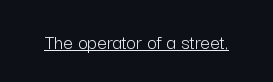
The image shows 21 px text type, upright; set normal letter spacing, underlined.
